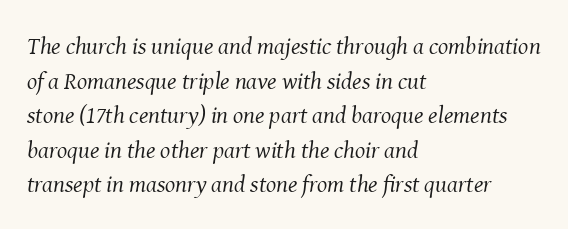
There's an unmistakable incline to the writing here. No word sits above an underline. Nothing unusual about the tracking: characters are spaced as the font intends. One glance says typical: line gaps are just what's usual. The typeface has the unassuming heft of standard copy or less.
